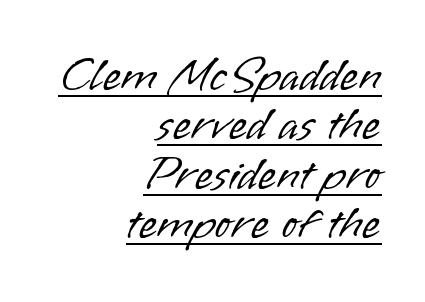
Q: Is the text bold? A: No.
Q: Is the text italic (slanted)? A: Yes.
Q: Is the typeface a serif or a sans-serif typeface? A: Sans-serif.
Q: Is the text underlined? A: Yes.
Q: How is the paragraph aligned? A: Right-aligned.
Q: Is the spacing between letters normal or unusually wide? A: Normal.
Q: Is the spacing between lines tight, normal or loose? A: Tight.
Q: Width (condensed, normal, or wide)? A: Normal.
Q: Stroke contrast? A: Low.
Q: x-height? A: Small.
Q: Monospaced? A: No.
